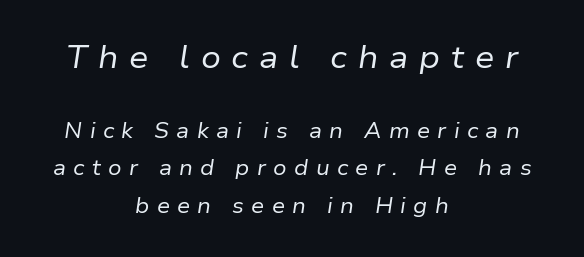
A bare baseline throughout the passage. Type size steps down from the first block to the second. Weight: regular or lighter. The passage shown is typed in a proportional face where columns would drift. These lines stack symmetrically, like a column narrowing and widening about its center.
